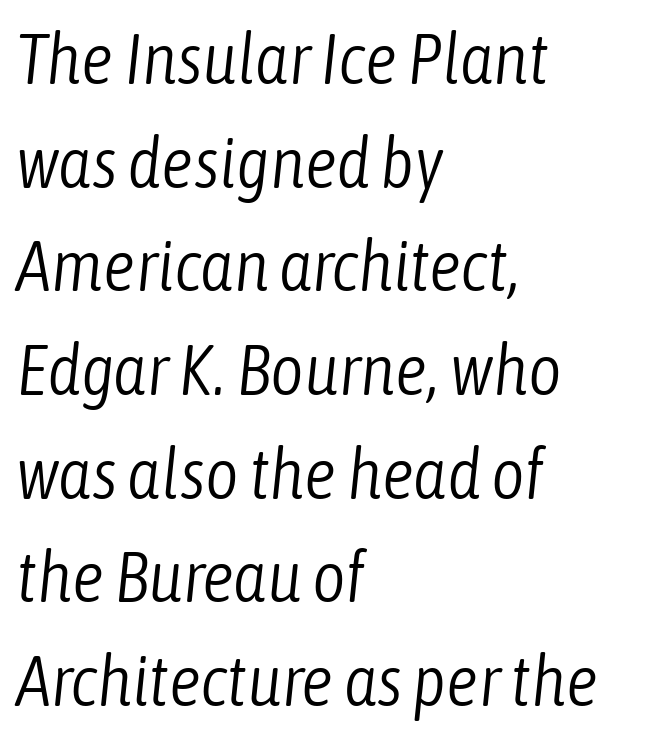
The image shows 72 px light, condensed type, italic (leaning right); set left-aligned, normal line spacing (1.44x), normal letter spacing, not underlined; low stroke contrast and a medium x-height.
